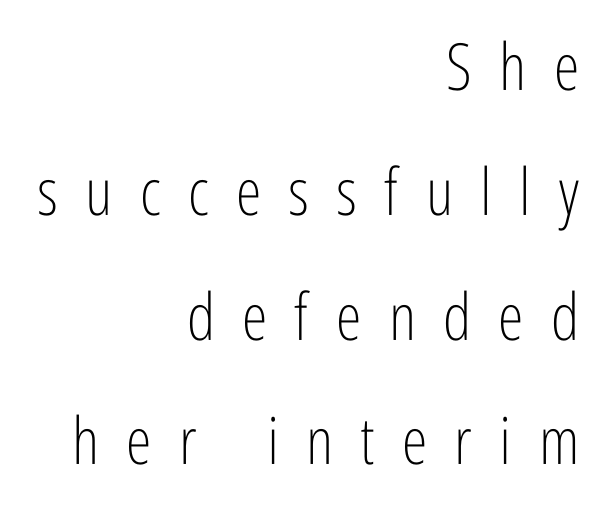
{"serif": "no", "italic": "no", "bold": "no", "weight": "light", "width": "condensed", "stroke_contrast": "low", "x_height": "medium", "monospaced": "no", "underline": "no", "align": "right", "line_spacing": "loose", "line_spacing_ratio": 1.92, "letter_spacing": "wide", "letter_spacing_em": 0.42, "glyph_px": 65}
